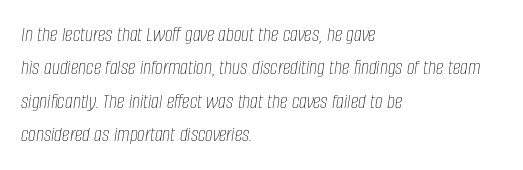
Q: Is the text bold? A: No.
Q: Is the text italic (slanted)? A: Yes, it leans right by about 8 degrees.
Q: Is the text underlined? A: No.
Q: How is the paragraph aligned? A: Left-aligned.
Q: Is the spacing between letters normal or unusually wide? A: Normal.
Q: Is the spacing between lines tight, normal or loose? A: Normal.
